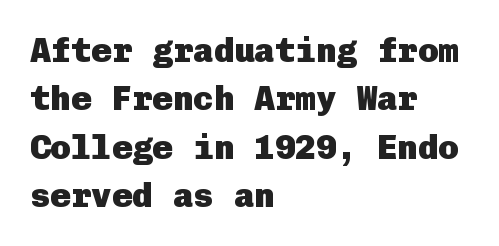
A typesetter would call this leading conventional body-copy spacing. You can tell it's not italic because the verticals are truly vertical. The letters sit at their default tracking, neither squeezed nor spread. The designer went with a sans here, leaving each stem footless. If you drew a ruler down the left edge, every line would touch it.
